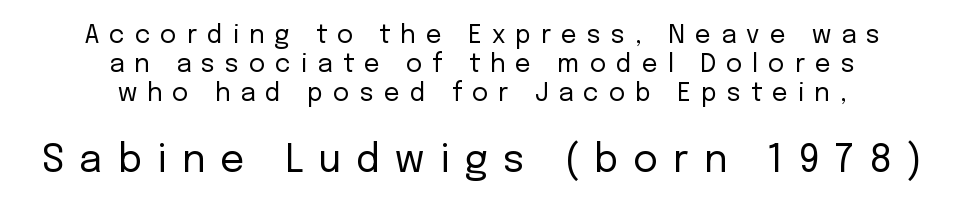
Q: Is the text bold? A: No.
Q: Is the text italic (slanted)? A: No, it is upright.
Q: Is the typeface a serif or a sans-serif typeface? A: Sans-serif.
Q: Is the text underlined? A: No.
Q: How is the paragraph aligned? A: Centered.
Q: Is the spacing between letters normal or unusually wide? A: Unusually wide.
Q: Which block of text is set in a larger size, the first (top) or the second (bottom)? A: The second (bottom) one.
Q: Width (condensed, normal, or wide)? A: Normal.
Q: Stroke contrast? A: Low.
Q: x-height? A: Medium.
Q: Monospaced? A: No.
